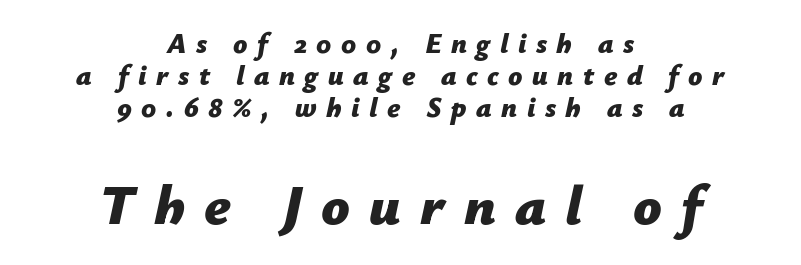
The image shows 56 px bold type, italic (leaning right); set centered, tight line spacing (1.15x), unusually wide letter spacing (+0.34 em), not underlined; the second (bottom) block is 2.0x larger; low stroke contrast and a medium x-height.
